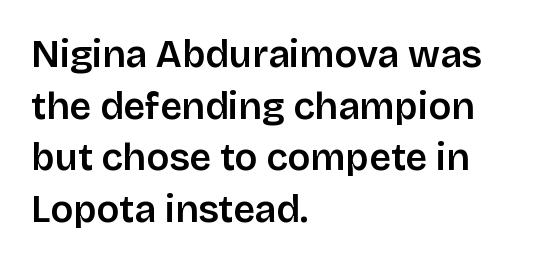
Honestly, the letter spacing is just normal — you wouldn't notice it. The text was rendered using a sans face with plain stroke endings. Evenly set lines give the paragraph a standard silhouette. A typesetter would mark this as roman, not italic.
